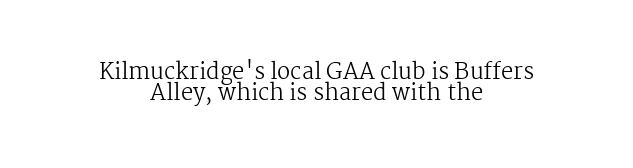
The image shows 22 px text type, upright; set centered, tight line spacing (0.97x), normal letter spacing, not underlined.
